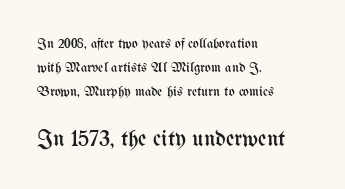
Look at the glyph heights: the lower group is clearly the bigger setting. The leading is moderate, giving the passage an even texture. The letterforms sit at book weight or below. Just letters on the line, the space beneath them empty. Look at the tracking — it's just the regular setting, nothing added.
